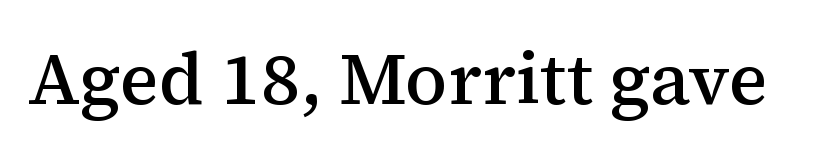
{"serif": "yes", "italic": "no", "bold": "semi", "weight": "semibold", "width": "normal", "stroke_contrast": "medium", "x_height": "medium", "monospaced": "no", "underline": "no", "letter_spacing": "normal", "letter_spacing_em": 0.0, "glyph_px": 73}
